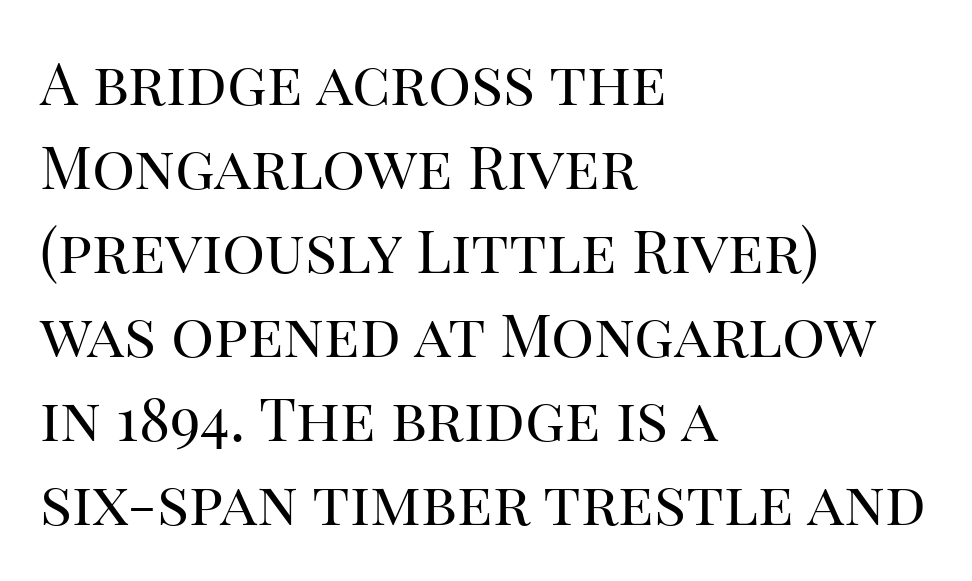
The image shows 60 px regular-weight serif type, upright; set left-aligned, normal line spacing (1.4x), normal letter spacing, not underlined; high stroke contrast and a large x-height.
